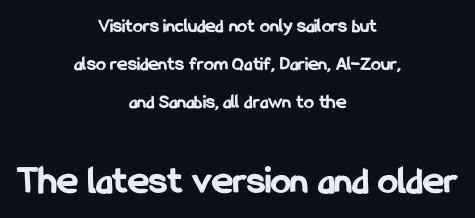
Is this a sans? Yes — the strokes have no serifs. Students, this is bold: see how much ink each stroke carries. The text block is weighted toward neither margin, spreading evenly from the middle. Of the two passages, the one underneath uses the larger point size.
